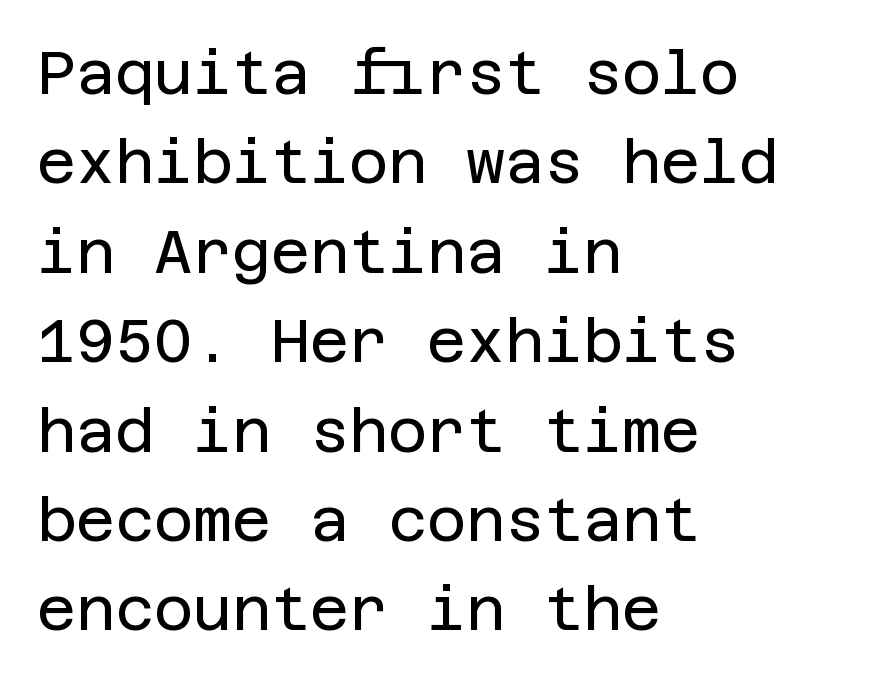
Q: Is the text bold? A: No.
Q: Is the text italic (slanted)? A: No, it is upright.
Q: Is the typeface a serif or a sans-serif typeface? A: Sans-serif.
Q: Is the text underlined? A: No.
Q: How is the paragraph aligned? A: Left-aligned.
Q: Is the spacing between letters normal or unusually wide? A: Normal.
Q: Is the spacing between lines tight, normal or loose? A: Normal.
Q: Width (condensed, normal, or wide)? A: Normal.
Q: Stroke contrast? A: Low.
Q: x-height? A: Large.
